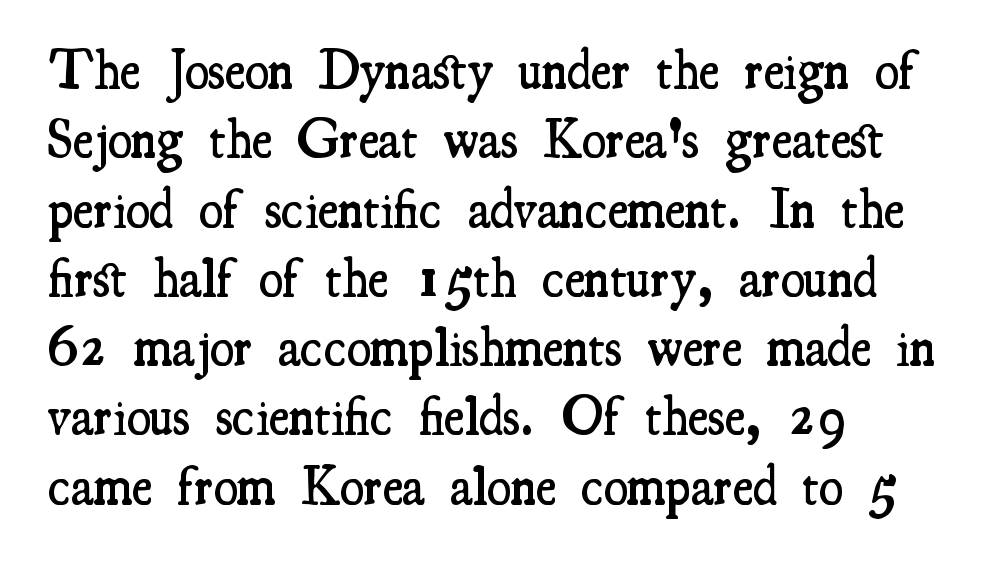
Q: Is the text bold? A: Semi-bold.
Q: Is the text italic (slanted)? A: No, it is upright.
Q: Is the typeface a serif or a sans-serif typeface? A: Serif.
Q: Is the text underlined? A: No.
Q: Is the spacing between letters normal or unusually wide? A: Normal.
Q: Is the spacing between lines tight, normal or loose? A: Normal.
Q: Width (condensed, normal, or wide)? A: Condensed.
Q: Stroke contrast? A: Medium.
Q: x-height? A: Small.
Q: Monospaced? A: No.
